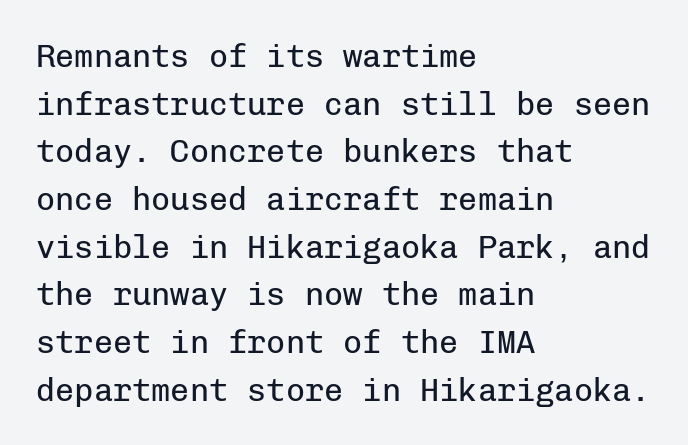
Q: Is the text bold? A: No.
Q: Is the text italic (slanted)? A: No, it is upright.
Q: Is the typeface a serif or a sans-serif typeface? A: Sans-serif.
Q: Is the text underlined? A: No.
Q: How is the paragraph aligned? A: Left-aligned.
Q: Is the spacing between letters normal or unusually wide? A: Normal.
Q: Is the spacing between lines tight, normal or loose? A: Normal.
Q: Width (condensed, normal, or wide)? A: Normal.
Q: Stroke contrast? A: Low.
Q: x-height? A: Medium.
Q: Monospaced? A: Yes.
